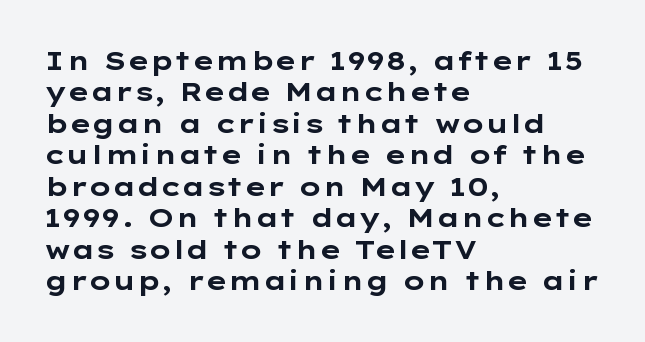
Q: Is the text bold? A: Yes.
Q: Is the text italic (slanted)? A: No, it is upright.
Q: Is the text underlined? A: No.
Q: How is the paragraph aligned? A: Left-aligned.
Q: Is the spacing between letters normal or unusually wide? A: Normal.
